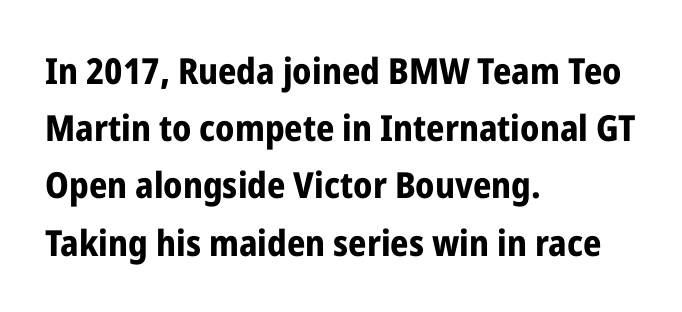
Q: Is the text bold? A: Yes.
Q: Is the text italic (slanted)? A: No, it is upright.
Q: Is the typeface a serif or a sans-serif typeface? A: Sans-serif.
Q: Is the text underlined? A: No.
Q: How is the paragraph aligned? A: Left-aligned.
Q: Is the spacing between letters normal or unusually wide? A: Normal.
Q: Is the spacing between lines tight, normal or loose? A: Normal.
Q: Width (condensed, normal, or wide)? A: Condensed.
Q: Stroke contrast? A: Low.
Q: x-height? A: Medium.
Q: Monospaced? A: No.
